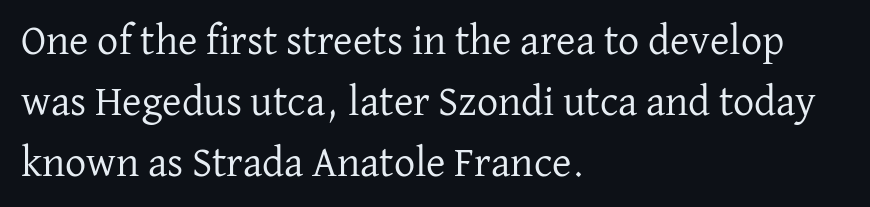
Q: Is the text bold? A: No.
Q: Is the text italic (slanted)? A: No, it is upright.
Q: Is the typeface a serif or a sans-serif typeface? A: Serif.
Q: Is the text underlined? A: No.
Q: How is the paragraph aligned? A: Left-aligned.
Q: Is the spacing between letters normal or unusually wide? A: Normal.
Q: Is the spacing between lines tight, normal or loose? A: Normal.
Q: Width (condensed, normal, or wide)? A: Normal.
Q: Stroke contrast? A: Low.
Q: x-height? A: Medium.
Q: Monospaced? A: No.
